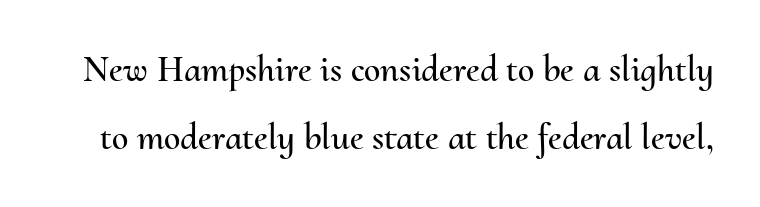
{"italic": "no", "width": "normal", "stroke_contrast": "medium", "x_height": "small", "monospaced": "no", "underline": "no", "line_spacing_ratio": 1.84, "letter_spacing": "normal", "letter_spacing_em": 0.0, "glyph_px": 37}
